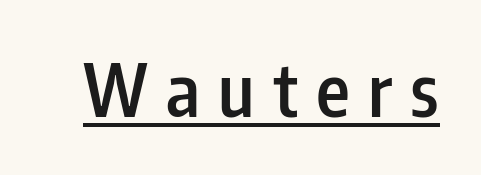
The image shows 72 px semibold, condensed sans-serif type, upright; set unusually wide letter spacing (+0.25 em), underlined; low stroke contrast and a medium x-height.
